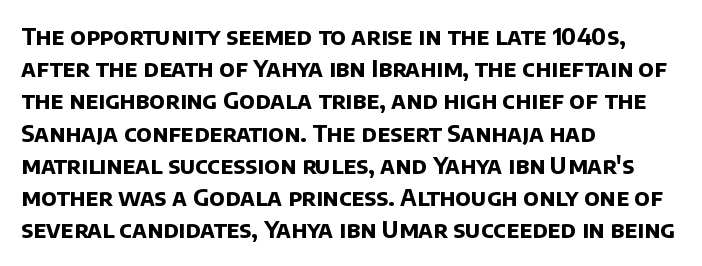
{"bold": "yes", "underline": "no", "align": "left", "line_spacing": "normal", "line_spacing_ratio": 1.4, "letter_spacing": "normal", "letter_spacing_em": 0.0, "glyph_px": 23}
